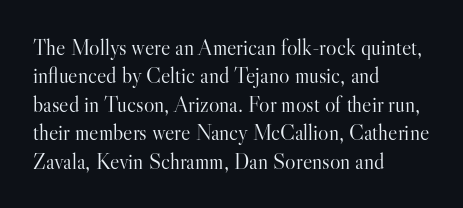
Q: Is the text bold? A: No.
Q: Is the text italic (slanted)? A: No, it is upright.
Q: Is the text underlined? A: No.
Q: How is the paragraph aligned? A: Left-aligned.
Q: Is the spacing between letters normal or unusually wide? A: Normal.
Q: Is the spacing between lines tight, normal or loose? A: Normal.
